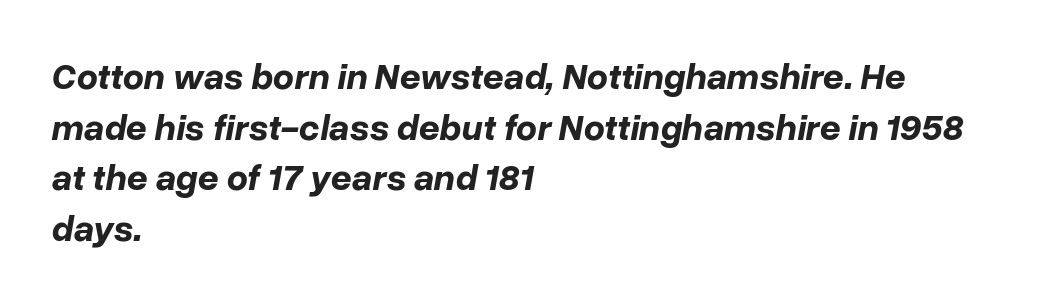
{"italic": "yes", "lean": "right", "slant_degrees": 10, "bold": "yes", "weight": "bold", "width": "normal", "stroke_contrast": "low", "x_height": "medium", "monospaced": "no", "underline": "no", "align": "left", "line_spacing": "normal", "line_spacing_ratio": 1.37, "letter_spacing": "normal", "letter_spacing_em": 0.0, "glyph_px": 37}
